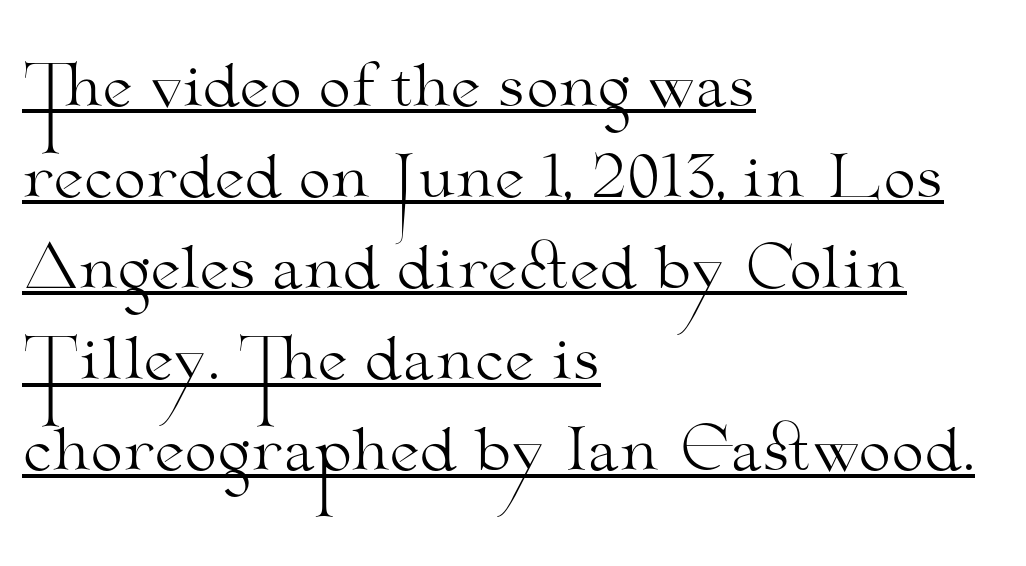
{"serif": "yes", "italic": "no", "bold": "no", "weight": "light", "width": "wide", "stroke_contrast": "medium", "x_height": "small", "monospaced": "no", "underline": "yes", "align": "left", "line_spacing": "normal", "line_spacing_ratio": 1.57, "letter_spacing": "normal", "letter_spacing_em": 0.0, "glyph_px": 58}
